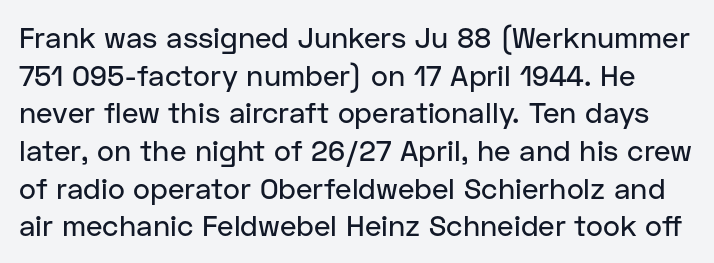
Examine the stroke ends and you'll find no serifs. Clear beneath every line of the passage. The type is set solid horizontally, with unmodified tracking. You could not count columns in this text — the font is proportionally spaced. Interline gaps are of average width in this sample. The type sits square on the baseline with zero lean.
